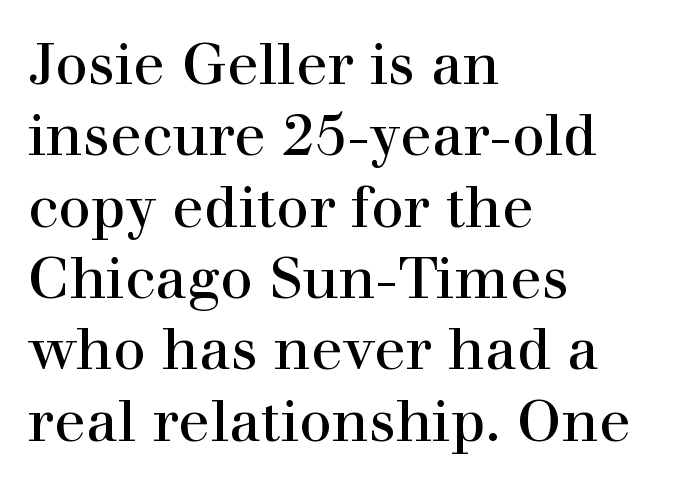
The image shows 58 px regular-weight serif type, upright; set left-aligned, line spacing 1.23x, normal letter spacing, not underlined; high stroke contrast and a medium x-height.
